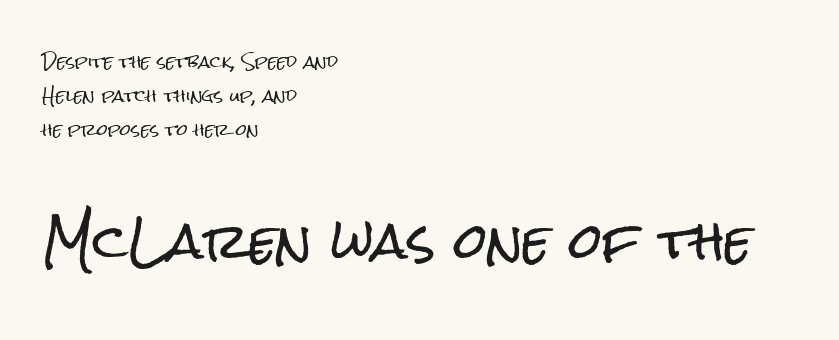
{"serif": "no", "italic": "no", "width": "condensed", "stroke_contrast": "low", "x_height": "medium", "monospaced": "no", "underline": "no", "align": "left", "line_spacing": "loose", "line_spacing_ratio": 2.14, "letter_spacing": "normal", "letter_spacing_em": 0.0, "larger_block": "second", "size_ratio": 3.0, "glyph_px": 48}
